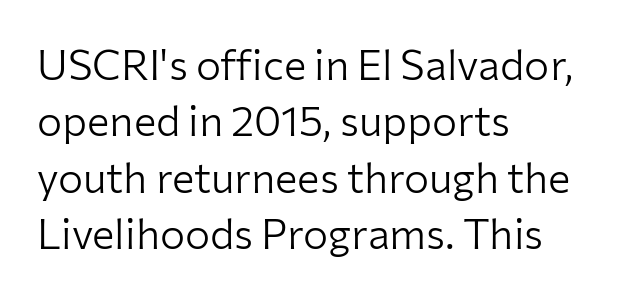
The image shows 42 px light sans-serif type, upright; set left-aligned, normal line spacing (1.34x), normal letter spacing, not underlined; low stroke contrast and a medium x-height.
